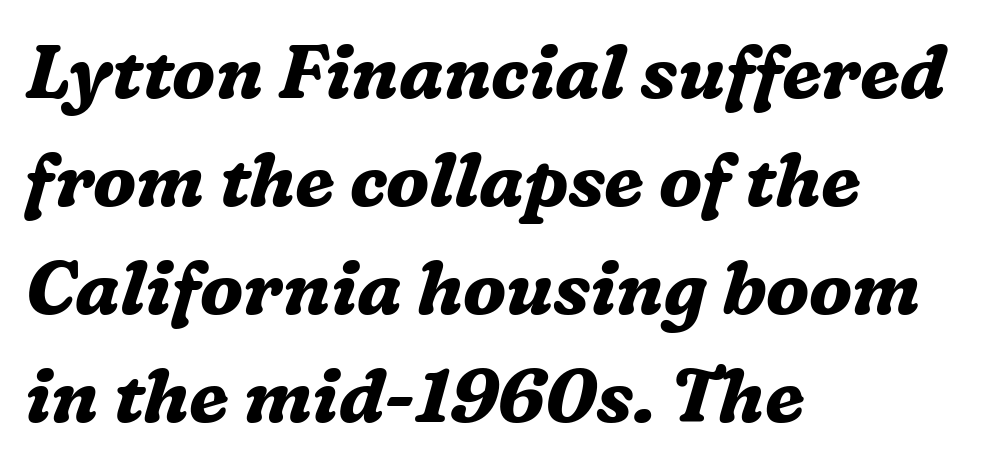
The image shows 74 px bold serif type, italic (leaning right); set left-aligned, normal line spacing (1.46x), normal letter spacing, not underlined; medium stroke contrast and a medium x-height.
